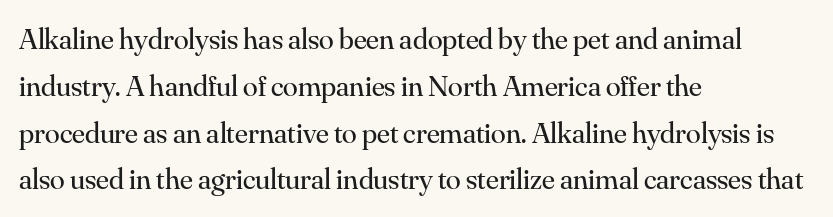
The image shows 30 px regular-weight serif type, upright; set left-aligned, normal line spacing (1.56x), normal letter spacing, not underlined; medium stroke contrast and a small x-height.
